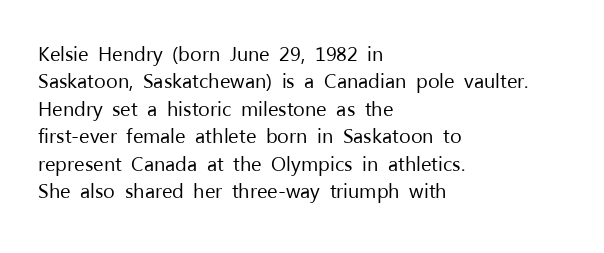
Q: Is the text bold? A: No.
Q: Is the text italic (slanted)? A: No, it is upright.
Q: Is the text underlined? A: No.
Q: How is the paragraph aligned? A: Left-aligned.
Q: Is the spacing between letters normal or unusually wide? A: Normal.
Q: Is the spacing between lines tight, normal or loose? A: Normal.
